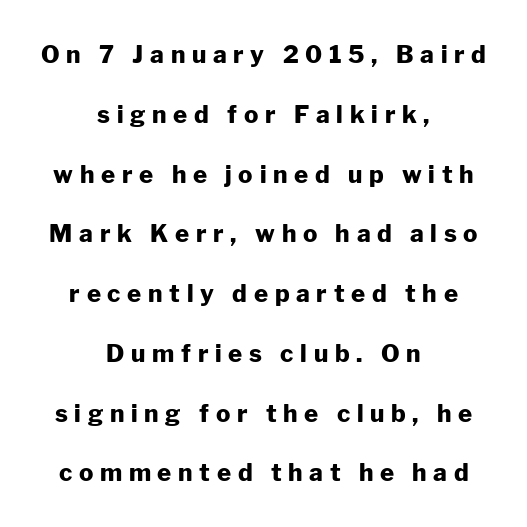
A typesetter would call this heavily tracked-out type. Tall strokes in this sample are plumb rather than angled. Visually the block forms a symmetrical silhouette, jagged on both flanks. Type without underlining. The typesetting leans heavy: a genuine bold. The block of text is sparse from top to bottom, with ample space between rows.
